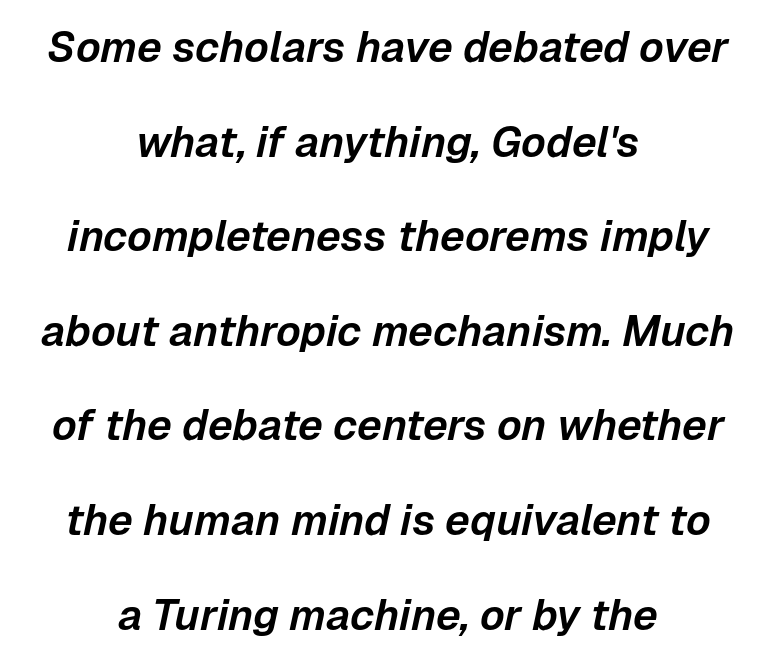
Q: Is the text italic (slanted)? A: Yes, it leans right by about 12 degrees.
Q: Is the text underlined? A: No.
Q: How is the paragraph aligned? A: Centered.
Q: Is the spacing between letters normal or unusually wide? A: Normal.
Q: Is the spacing between lines tight, normal or loose? A: Loose.
Q: Width (condensed, normal, or wide)? A: Normal.
Q: Stroke contrast? A: Low.
Q: x-height? A: Medium.
Q: Monospaced? A: No.
